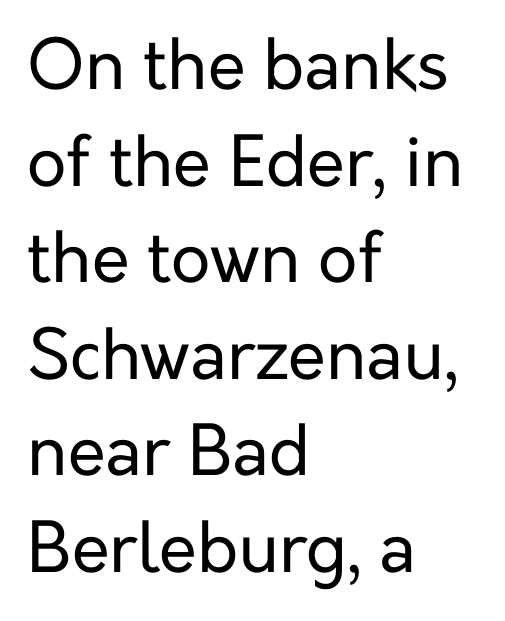
The image shows 69 px regular-weight sans-serif type, upright; set left-aligned, normal line spacing (1.4x), normal letter spacing, not underlined; low stroke contrast and a medium x-height.
